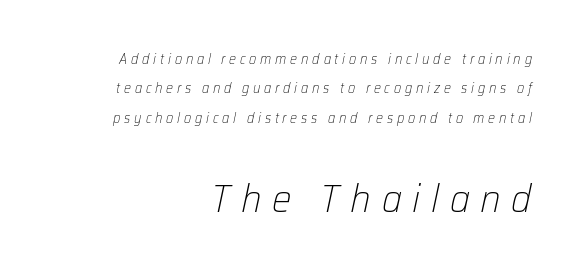
{"italic": "yes", "lean": "right", "slant_degrees": 12, "bold": "no", "weight": "light", "width": "normal", "stroke_contrast": "low", "x_height": "medium", "monospaced": "no", "underline": "no", "align": "right", "line_spacing": "loose", "line_spacing_ratio": 2.09, "letter_spacing": "wide", "letter_spacing_em": 0.27, "larger_block": "second", "size_ratio": 2.79, "glyph_px": 39}
